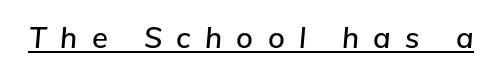
Quick note: underline on. Compared with ordinary roman type, these characters are visibly tilted. Caption: expanded tracking, letters set apart. Is this a fixed-width face? No — the glyphs have proportional, varying widths.
